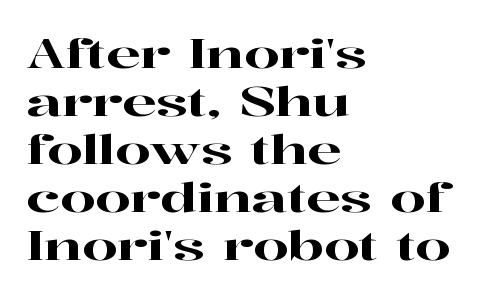
The image shows 40 px wide serif type, upright; set left-aligned, line spacing 1.2x, normal letter spacing, not underlined; high stroke contrast and a medium x-height.
